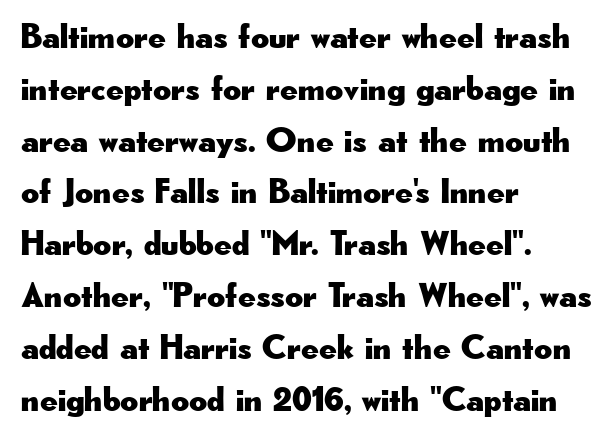
The rendering anchors every line to the left-hand side. The area under the type is left untouched. You can tell it's not italic because the verticals are truly vertical. The glyphs in this specimen are sans serif.
